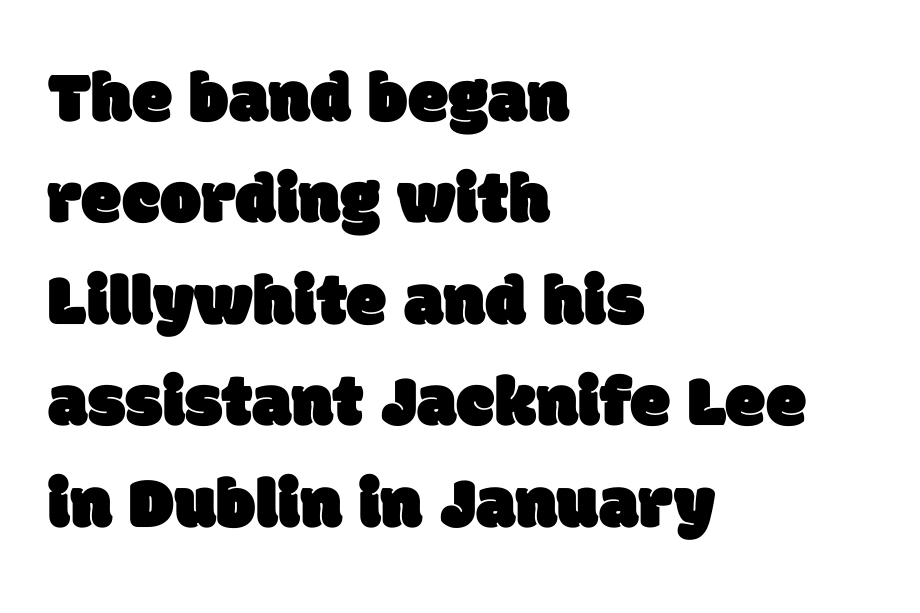
The image shows 73 px sans-serif type; set left-aligned, normal line spacing (1.39x), normal letter spacing, not underlined; low stroke contrast and a large x-height.
